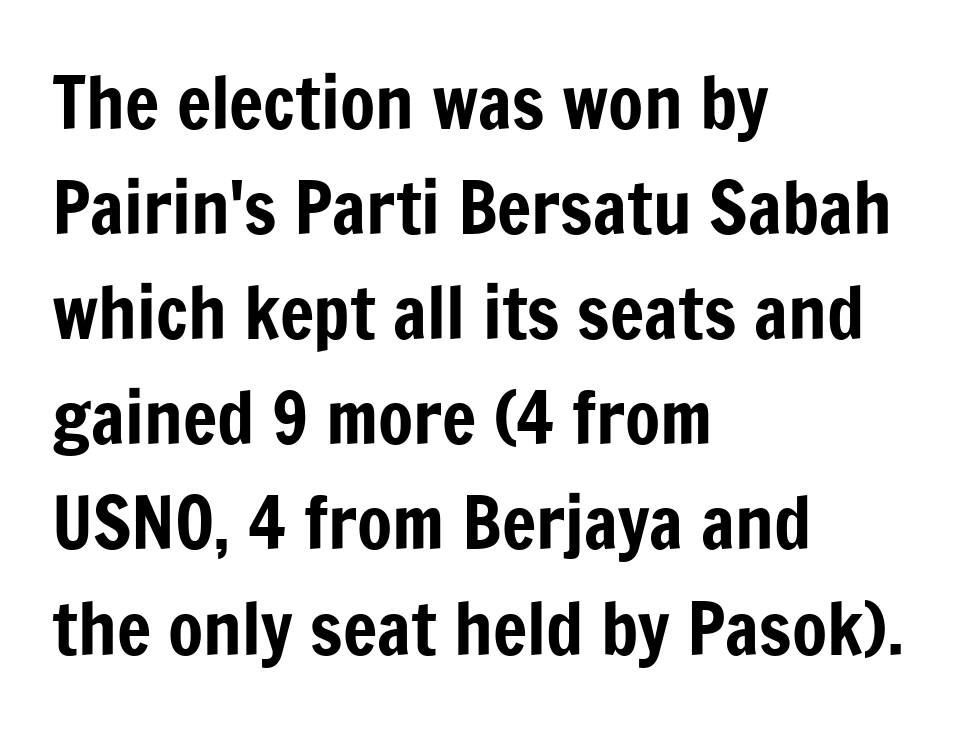
Q: Is the text italic (slanted)? A: No, it is upright.
Q: Is the typeface a serif or a sans-serif typeface? A: Sans-serif.
Q: Is the text underlined? A: No.
Q: How is the paragraph aligned? A: Left-aligned.
Q: Is the spacing between letters normal or unusually wide? A: Normal.
Q: Is the spacing between lines tight, normal or loose? A: Normal.
Q: Width (condensed, normal, or wide)? A: Condensed.
Q: Stroke contrast? A: Low.
Q: x-height? A: Medium.
Q: Monospaced? A: No.
